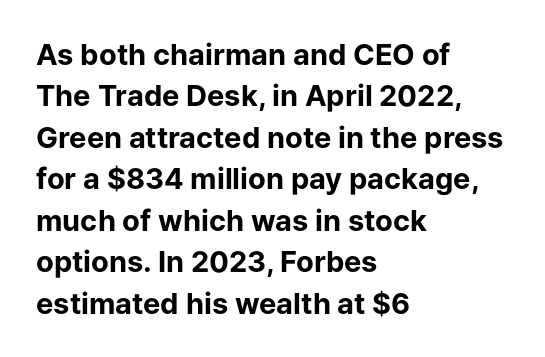
{"serif": "no", "italic": "no", "bold": "yes", "weight": "bold", "width": "normal", "stroke_contrast": "low", "x_height": "medium", "monospaced": "no", "underline": "no", "align": "left", "line_spacing": "normal", "line_spacing_ratio": 1.43, "letter_spacing": "normal", "letter_spacing_em": 0.0, "glyph_px": 29}
